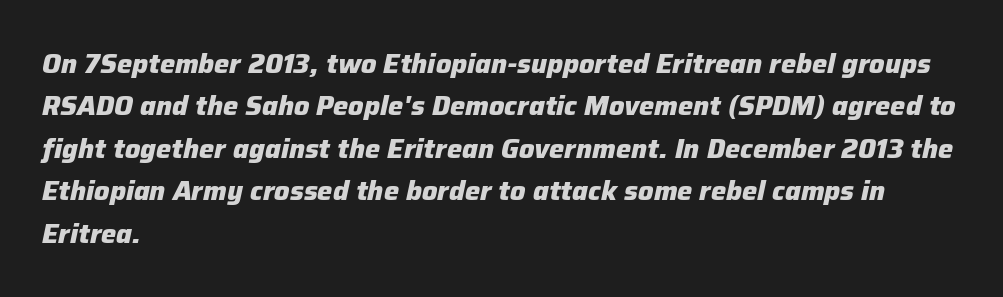
{"italic": "yes", "lean": "right", "slant_degrees": 12, "bold": "yes", "underline": "no", "align": "left", "line_spacing": "normal", "line_spacing_ratio": 1.57, "letter_spacing": "normal", "letter_spacing_em": 0.0, "glyph_px": 27}
